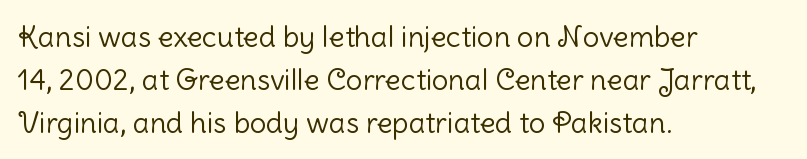
Observe the absence of serifs on each vertical stroke in this sample. Posture: straight, roman, zero tilt. Short and long lines alike share a common starting point at left. Letter spacing: default.
